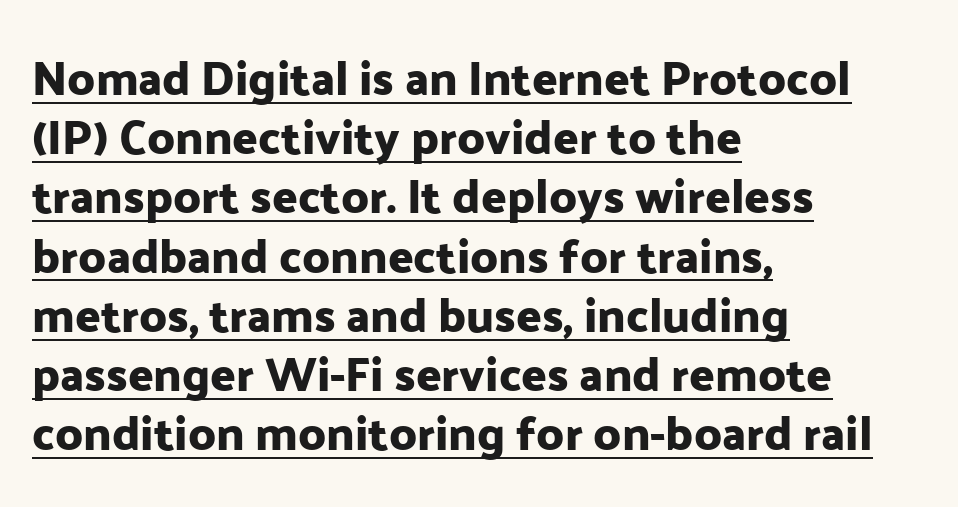
{"serif": "no", "italic": "no", "width": "normal", "stroke_contrast": "low", "x_height": "medium", "monospaced": "no", "underline": "yes", "align": "left", "line_spacing": "normal", "line_spacing_ratio": 1.26, "letter_spacing": "normal", "letter_spacing_em": 0.0, "glyph_px": 47}
